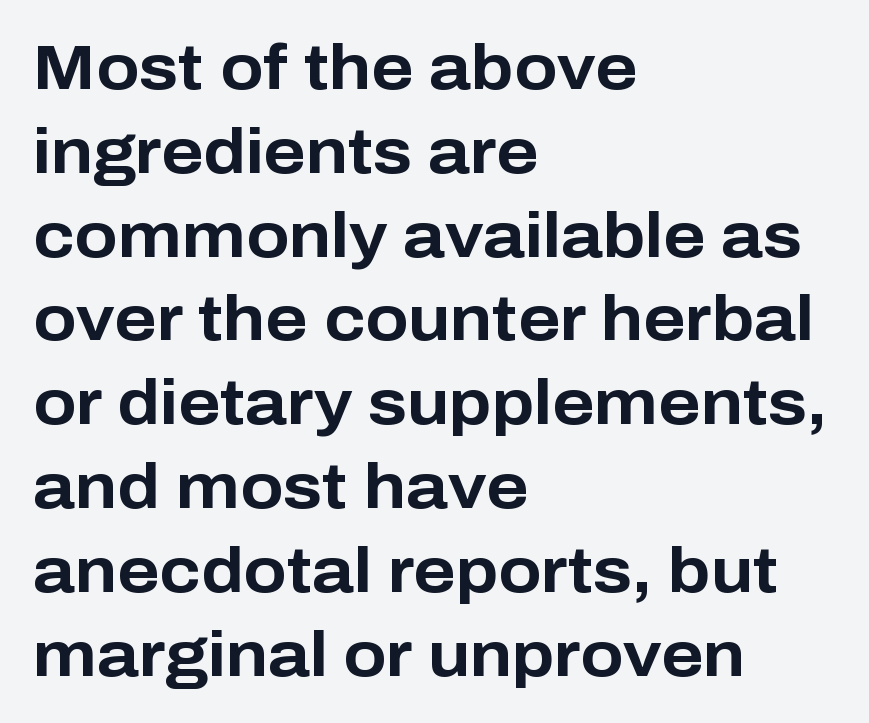
Q: Is the text bold? A: Yes.
Q: Is the text italic (slanted)? A: No, it is upright.
Q: Is the typeface a serif or a sans-serif typeface? A: Sans-serif.
Q: Is the text underlined? A: No.
Q: How is the paragraph aligned? A: Left-aligned.
Q: Is the spacing between letters normal or unusually wide? A: Normal.
Q: Is the spacing between lines tight, normal or loose? A: Normal.
Q: Width (condensed, normal, or wide)? A: Normal.
Q: Stroke contrast? A: Low.
Q: x-height? A: Medium.
Q: Monospaced? A: No.
